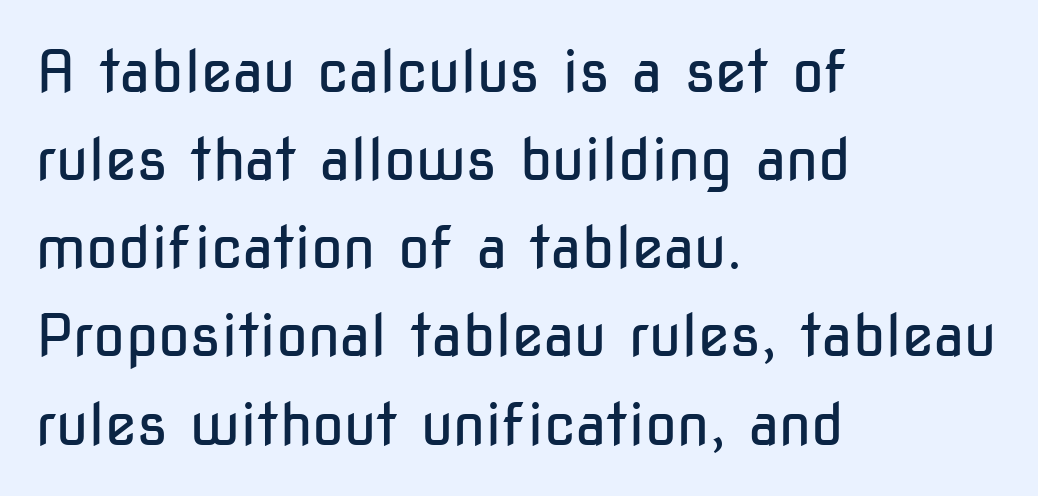
{"serif": "no", "italic": "no", "bold": "no", "weight": "regular", "width": "condensed", "stroke_contrast": "low", "x_height": "medium", "monospaced": "no", "underline": "no", "align": "left", "line_spacing": "normal", "line_spacing_ratio": 1.52, "letter_spacing": "normal", "letter_spacing_em": 0.0, "glyph_px": 58}
